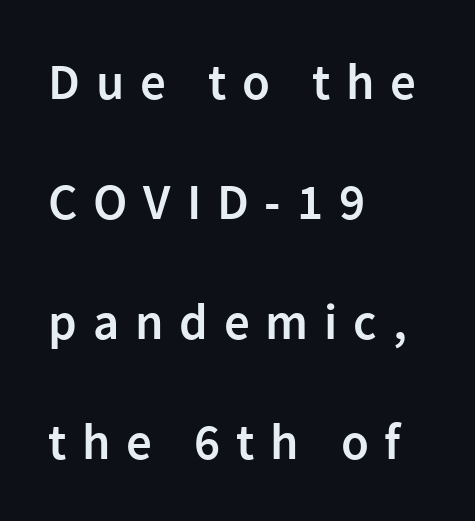
The image shows 51 px semibold sans-serif type, upright; set left-aligned, loose line spacing (2.35x), unusually wide letter spacing (+0.31 em), not underlined; low stroke contrast and a medium x-height.
